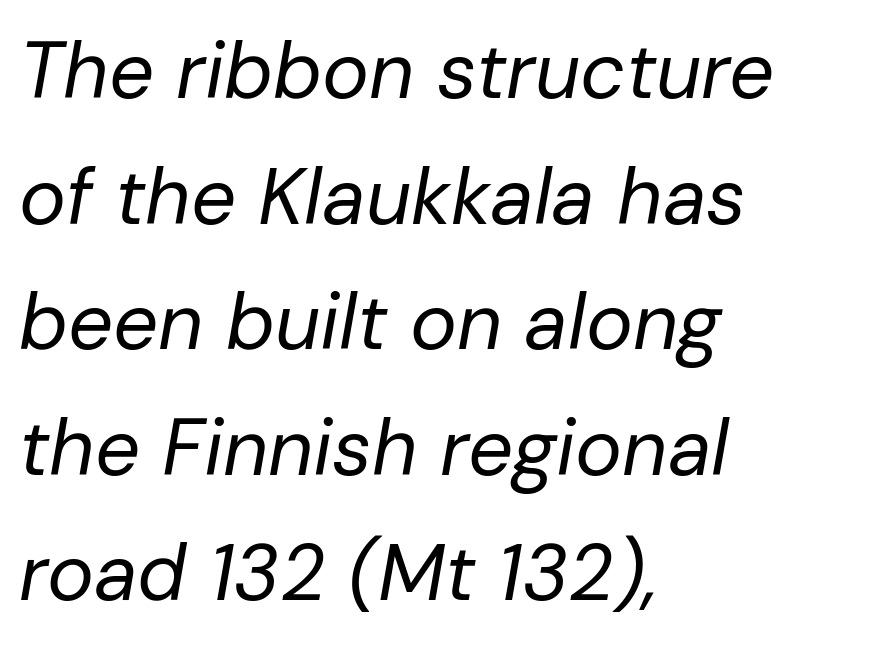
Q: Is the text bold? A: No.
Q: Is the text italic (slanted)? A: Yes, it leans right by about 10 degrees.
Q: Is the text underlined? A: No.
Q: How is the paragraph aligned? A: Left-aligned.
Q: Is the spacing between letters normal or unusually wide? A: Normal.
Q: Is the spacing between lines tight, normal or loose? A: Normal.
Q: Width (condensed, normal, or wide)? A: Normal.
Q: Stroke contrast? A: Low.
Q: x-height? A: Medium.
Q: Monospaced? A: No.
